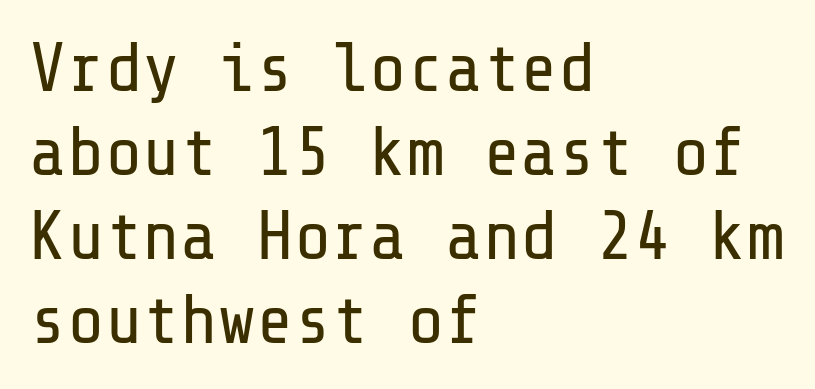
The image shows 70 px regular-weight sans-serif type, upright; set left-aligned, line spacing 1.2x, normal letter spacing, not underlined; low stroke contrast and a medium x-height.
